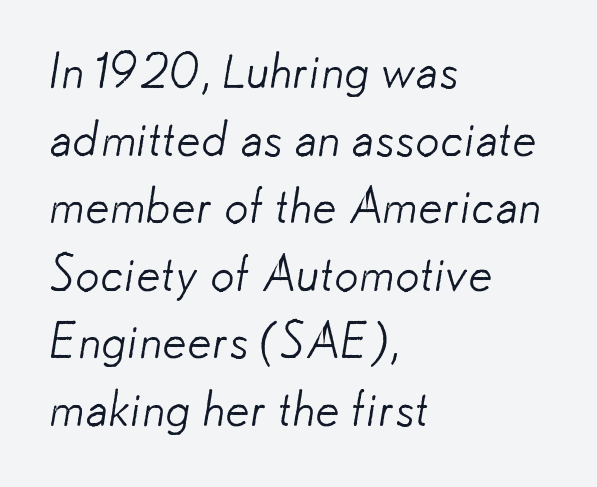
The image shows 49 px light sans-serif type; set left-aligned, normal line spacing (1.38x), normal letter spacing, not underlined; low stroke contrast and a small x-height.
